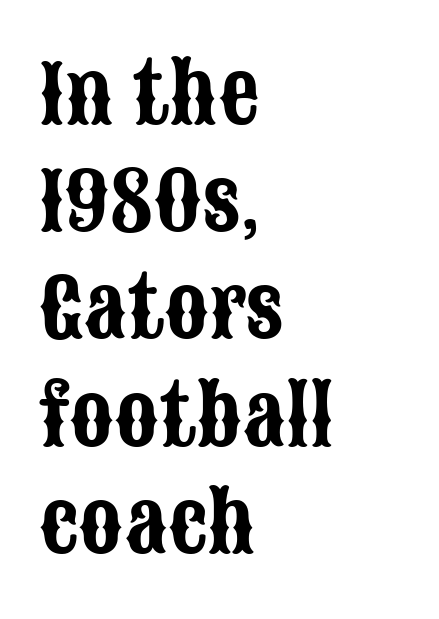
Q: Is the text italic (slanted)? A: No, it is upright.
Q: Is the typeface a serif or a sans-serif typeface? A: Sans-serif.
Q: Is the text underlined? A: No.
Q: How is the paragraph aligned? A: Left-aligned.
Q: Is the spacing between letters normal or unusually wide? A: Normal.
Q: Is the spacing between lines tight, normal or loose? A: Normal.
Q: Width (condensed, normal, or wide)? A: Condensed.
Q: Stroke contrast? A: Low.
Q: x-height? A: Large.
Q: Monospaced? A: No.
